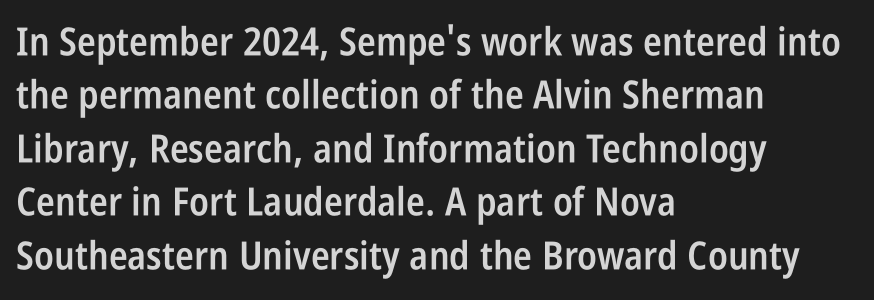
Q: Is the text bold? A: Semi-bold.
Q: Is the text italic (slanted)? A: No, it is upright.
Q: Is the typeface a serif or a sans-serif typeface? A: Sans-serif.
Q: Is the text underlined? A: No.
Q: How is the paragraph aligned? A: Left-aligned.
Q: Is the spacing between letters normal or unusually wide? A: Normal.
Q: Is the spacing between lines tight, normal or loose? A: Normal.
Q: Width (condensed, normal, or wide)? A: Condensed.
Q: Stroke contrast? A: Low.
Q: x-height? A: Large.
Q: Monospaced? A: No.
